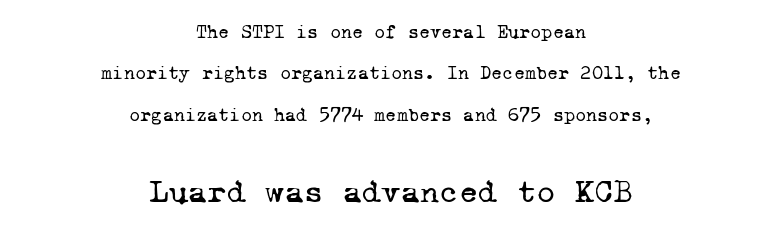
The image shows 33 px regular-weight serif type, monospaced; set centered, loose line spacing (2.18x), normal letter spacing, not underlined; the second (bottom) block is 1.74x larger; low stroke contrast and a medium x-height.
